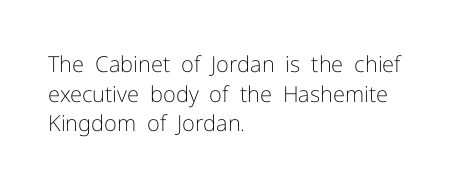
Q: Is the text bold? A: No.
Q: Is the text italic (slanted)? A: No, it is upright.
Q: Is the text underlined? A: No.
Q: How is the paragraph aligned? A: Left-aligned.
Q: Is the spacing between letters normal or unusually wide? A: Normal.
Q: Is the spacing between lines tight, normal or loose? A: Normal.
